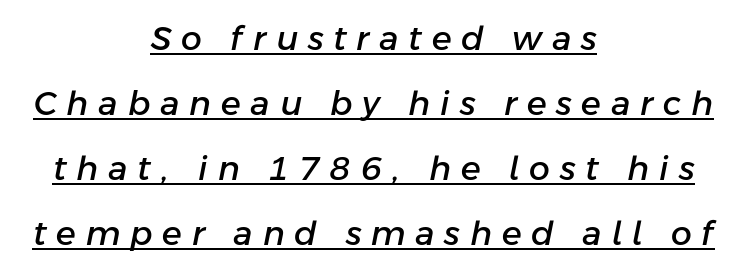
The image shows 33 px text type, italic (leaning right); set centered, loose line spacing (1.97x), unusually wide letter spacing (+0.3 em), underlined; low stroke contrast and a medium x-height.
